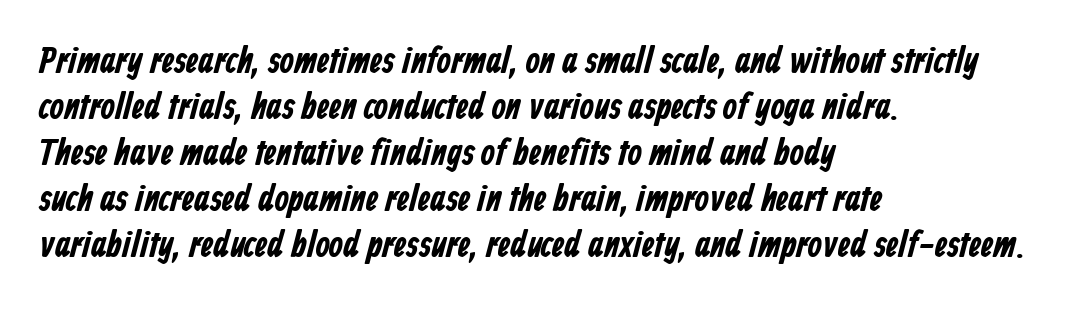
Q: Is the text bold? A: Yes.
Q: Is the typeface a serif or a sans-serif typeface? A: Sans-serif.
Q: Is the text underlined? A: No.
Q: How is the paragraph aligned? A: Left-aligned.
Q: Is the spacing between letters normal or unusually wide? A: Normal.
Q: Width (condensed, normal, or wide)? A: Condensed.
Q: Stroke contrast? A: Low.
Q: x-height? A: Medium.
Q: Monospaced? A: No.
